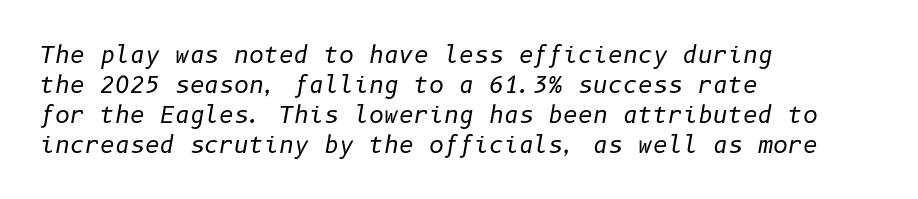
{"italic": "yes", "lean": "right", "slant_degrees": 10, "bold": "no", "underline": "no", "align": "left", "line_spacing": "normal", "line_spacing_ratio": 1.3, "letter_spacing": "normal", "letter_spacing_em": 0.0, "glyph_px": 23}
